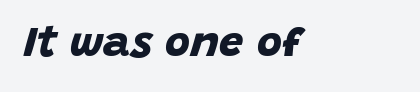
The typesetting leans heavy: a genuine bold. The letters sit at their default tracking, neither squeezed nor spread. Note: no serifs on the glyphs. Typeset ragged right — the left edge is the straight one.
